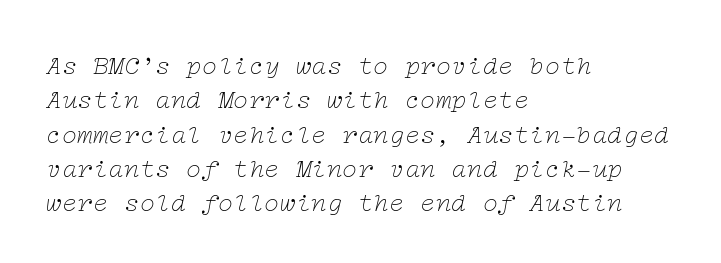
{"italic": "yes", "lean": "right", "slant_degrees": 12, "bold": "no", "underline": "no", "align": "left", "line_spacing": "normal", "line_spacing_ratio": 1.32, "letter_spacing": "normal", "letter_spacing_em": 0.0, "glyph_px": 26}
